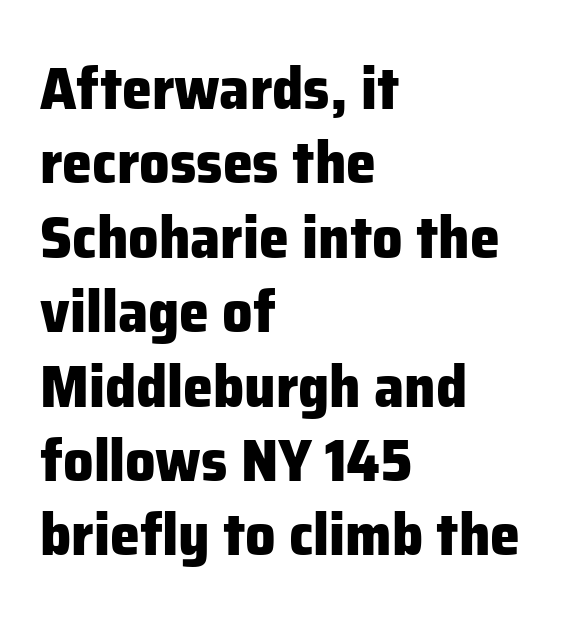
Notice how the passage keeps a crisp vertical edge on the left only. Spacing verdict: proportional, widths tailored to each character. The gaps between neighbouring characters are ordinary and unremarkable. Posture: upright roman. The letters carry no serifs — their stems end cleanly without finishing strokes.
